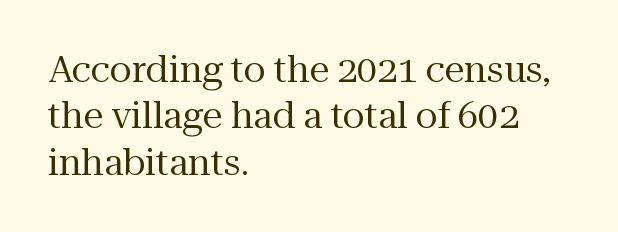
Q: Is the text bold? A: No.
Q: Is the text italic (slanted)? A: No, it is upright.
Q: Is the typeface a serif or a sans-serif typeface? A: Serif.
Q: Is the text underlined? A: No.
Q: How is the paragraph aligned? A: Left-aligned.
Q: Is the spacing between letters normal or unusually wide? A: Normal.
Q: Is the spacing between lines tight, normal or loose? A: Normal.
Q: Width (condensed, normal, or wide)? A: Normal.
Q: Stroke contrast? A: Medium.
Q: x-height? A: Medium.
Q: Monospaced? A: No.
